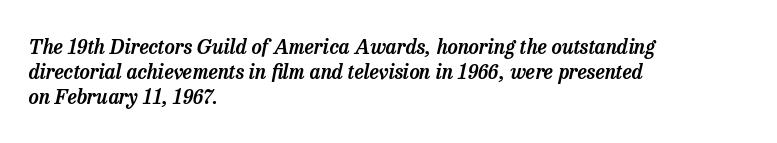
{"italic": "yes", "lean": "right", "slant_degrees": 13, "underline": "no", "align": "left", "line_spacing": "normal", "line_spacing_ratio": 1.26, "letter_spacing": "normal", "letter_spacing_em": 0.0, "glyph_px": 20}
